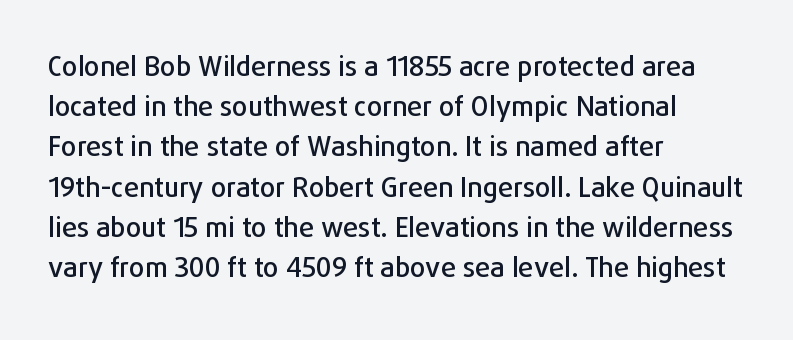
Q: Is the text italic (slanted)? A: No, it is upright.
Q: Is the text underlined? A: No.
Q: How is the paragraph aligned? A: Left-aligned.
Q: Is the spacing between letters normal or unusually wide? A: Normal.
Q: Is the spacing between lines tight, normal or loose? A: Normal.
